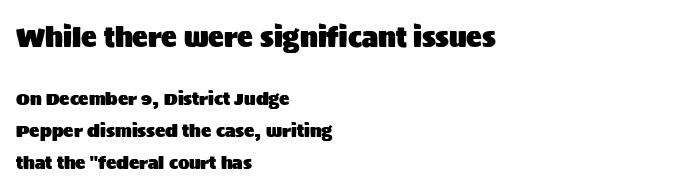
Q: Is the text italic (slanted)? A: No, it is upright.
Q: Is the text underlined? A: No.
Q: How is the paragraph aligned? A: Left-aligned.
Q: Is the spacing between letters normal or unusually wide? A: Normal.
Q: Which block of text is set in a larger size, the first (top) or the second (bottom)? A: The first (top) one.
